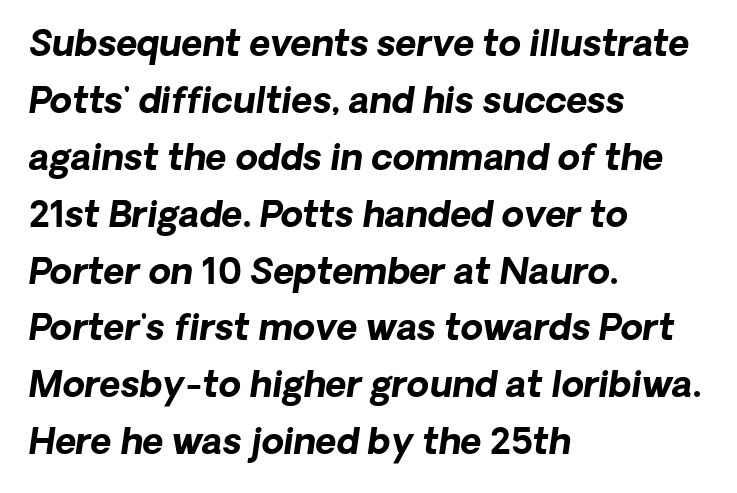
The image shows 36 px bold sans-serif type; set left-aligned, normal line spacing (1.58x), normal letter spacing, not underlined; low stroke contrast and a medium x-height.
